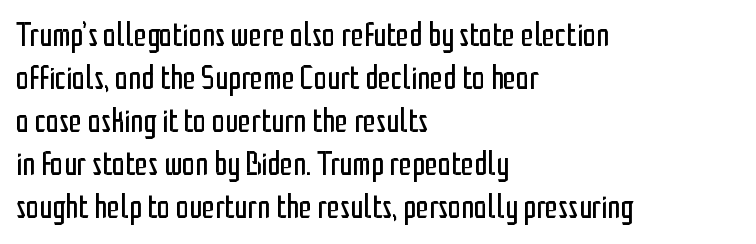
{"serif": "no", "italic": "no", "bold": "no", "weight": "regular", "width": "condensed", "stroke_contrast": "low", "x_height": "medium", "monospaced": "no", "underline": "no", "align": "left", "line_spacing": "normal", "line_spacing_ratio": 1.3, "letter_spacing": "normal", "letter_spacing_em": 0.0, "glyph_px": 33}
